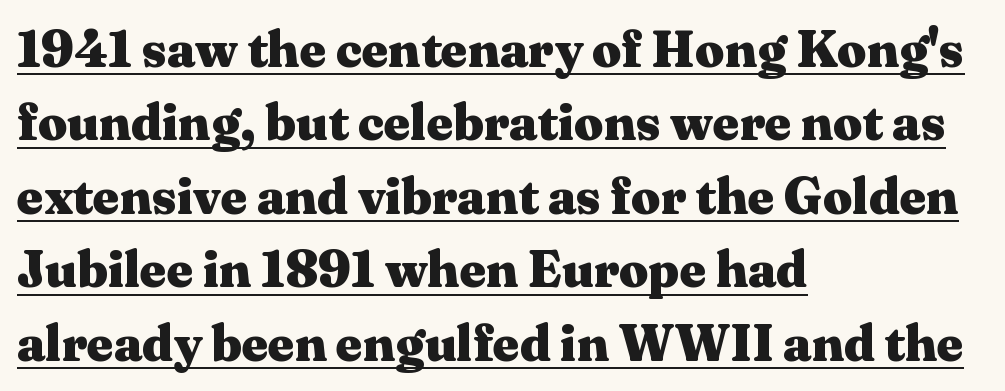
The image shows 51 px heavy, wide serif type, upright; set left-aligned, normal line spacing (1.44x), normal letter spacing, underlined; medium stroke contrast and a medium x-height.
